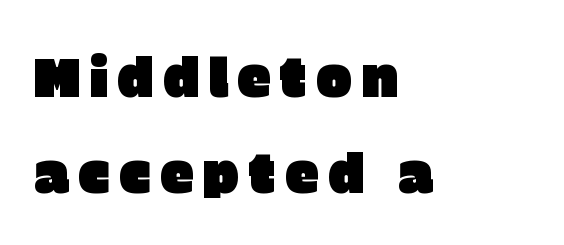
Q: Is the text italic (slanted)? A: No, it is upright.
Q: Is the typeface a serif or a sans-serif typeface? A: Sans-serif.
Q: Is the text underlined? A: No.
Q: How is the paragraph aligned? A: Left-aligned.
Q: Width (condensed, normal, or wide)? A: Normal.
Q: Stroke contrast? A: Low.
Q: x-height? A: Large.
Q: Monospaced? A: No.
